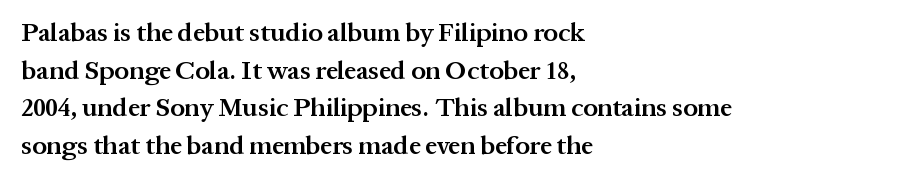
Q: Is the text bold? A: Semi-bold.
Q: Is the text italic (slanted)? A: No, it is upright.
Q: Is the text underlined? A: No.
Q: How is the paragraph aligned? A: Left-aligned.
Q: Is the spacing between letters normal or unusually wide? A: Normal.
Q: Is the spacing between lines tight, normal or loose? A: Normal.
